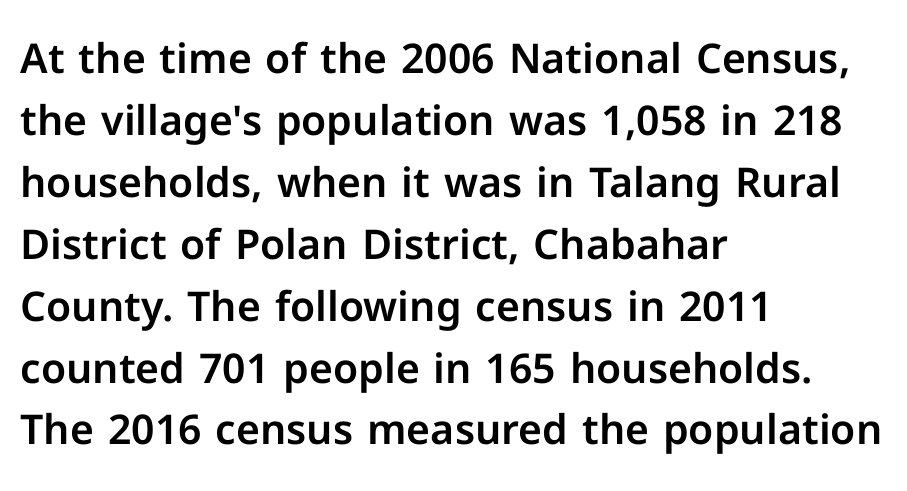
How are the letters spaced? Ordinarily, with no added tracking. A typesetter would call this leading conventional body-copy spacing. Just letters on the line, the space beneath them empty. The face used here is a sans, in the tradition of grotesques and geometrics. The passage shown is typed in a proportional face where columns would drift. Posture: straight, roman, zero tilt.
